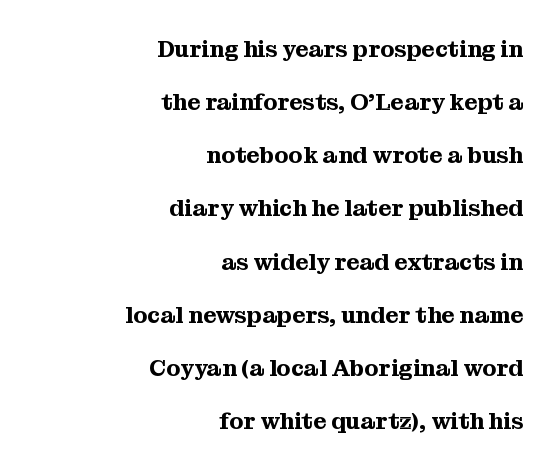
The image shows 23 px text type, upright; set right-aligned, loose line spacing (2.31x), normal letter spacing, not underlined.
